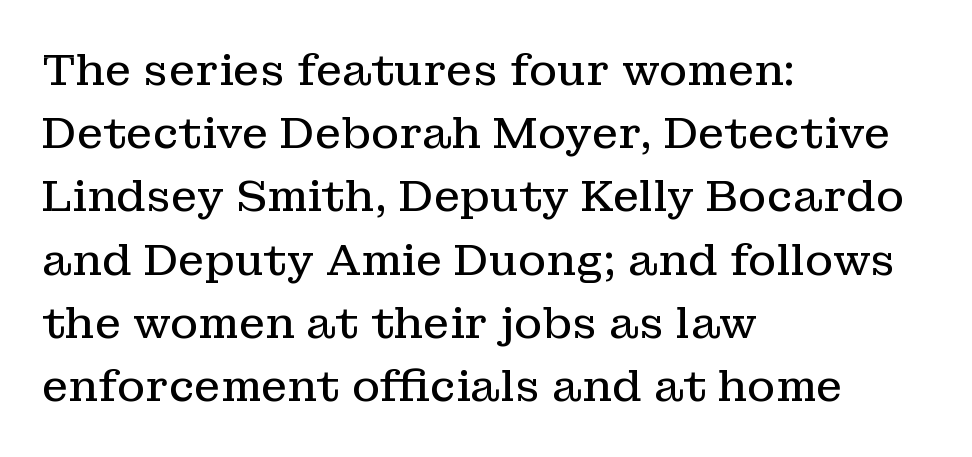
Line spacing here is normal. Descender tails drop into unmarked territory. The glyphs in this specimen are seriffed. Default kerning and tracking; the words read as compact shapes.
